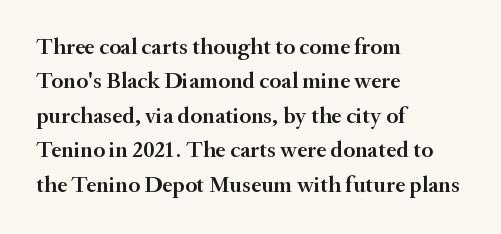
The image shows 23 px text type, upright; set left-aligned, normal line spacing (1.5x), normal letter spacing, not underlined.
